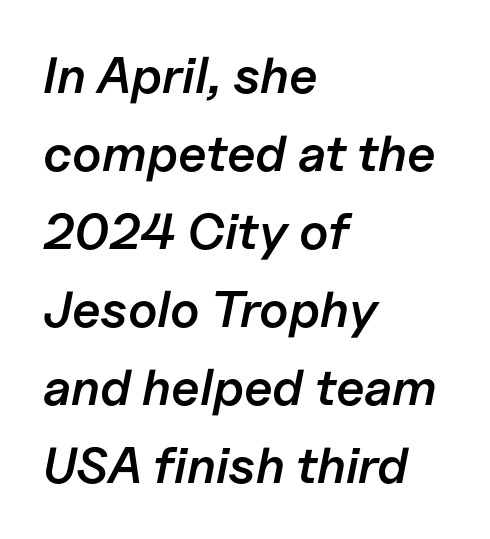
Caption: semibold face, moderately heavy strokes. Any mark beneath the type? The region is blank. The line-height multiplier appears to be the usual default. Observe the lean: these are italic letterforms.
